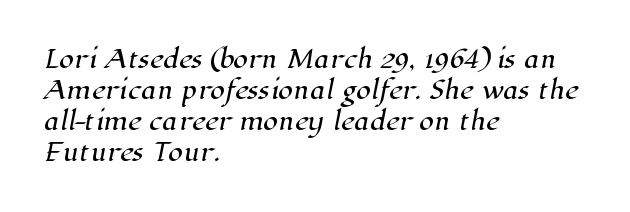
Each row of text sits above clean, open space. Caption: multi-line text, flush left, ragged right. Short note: letters normally spaced. Regarding leading, the lines here are spaced in the standard way.
